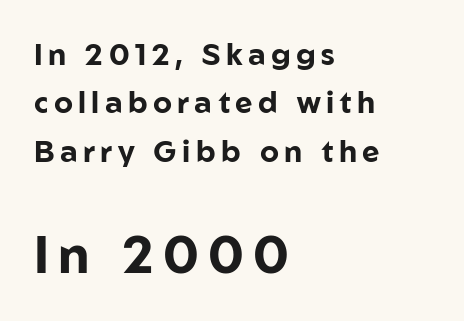
Q: Is the text bold? A: Yes.
Q: Is the text italic (slanted)? A: No, it is upright.
Q: Is the typeface a serif or a sans-serif typeface? A: Sans-serif.
Q: Is the text underlined? A: No.
Q: How is the paragraph aligned? A: Left-aligned.
Q: Is the spacing between lines tight, normal or loose? A: Normal.
Q: Which block of text is set in a larger size, the first (top) or the second (bottom)? A: The second (bottom) one.
Q: Width (condensed, normal, or wide)? A: Normal.
Q: Stroke contrast? A: Low.
Q: x-height? A: Medium.
Q: Monospaced? A: No.
